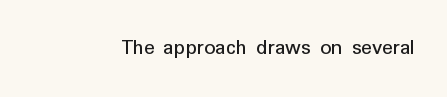
The image shows 22 px text type, upright; set normal letter spacing, not underlined.
